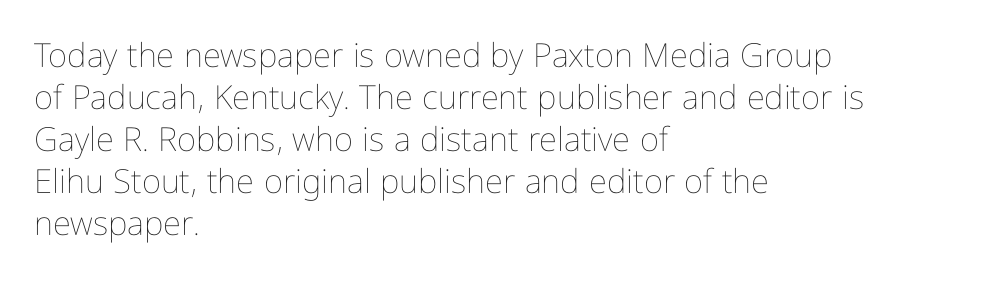
{"italic": "no", "bold": "no", "weight": "thin", "width": "condensed", "stroke_contrast": "low", "x_height": "medium", "monospaced": "no", "underline": "no", "align": "left", "line_spacing": "normal", "line_spacing_ratio": 1.27, "letter_spacing": "normal", "letter_spacing_em": 0.0, "glyph_px": 33}
